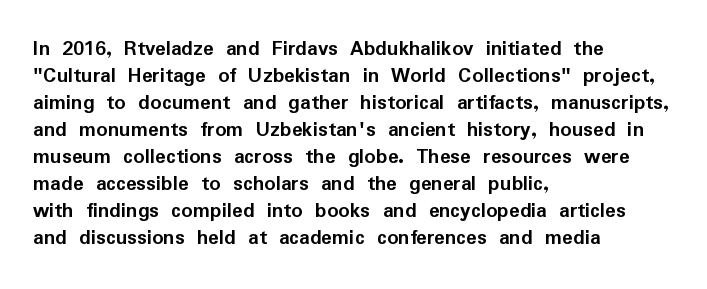
The setting favours the left margin, as ordinary paragraphs usually do. The strip under each line holds only bare page. Every letter is thick-stroked: bold, no question. In terms of posture, this sample is upright. Is the letter spacing exaggerated? No — it looks like the ordinary default.
